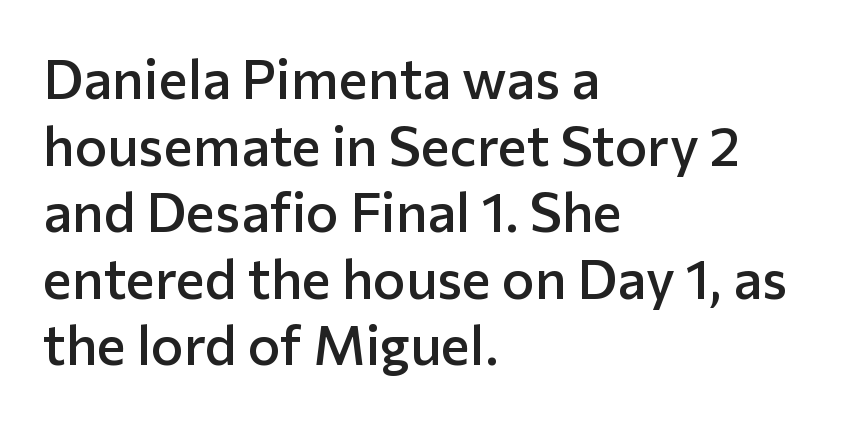
Q: Is the text bold? A: Semi-bold.
Q: Is the text italic (slanted)? A: No, it is upright.
Q: Is the typeface a serif or a sans-serif typeface? A: Sans-serif.
Q: Is the text underlined? A: No.
Q: How is the paragraph aligned? A: Left-aligned.
Q: Is the spacing between letters normal or unusually wide? A: Normal.
Q: Width (condensed, normal, or wide)? A: Normal.
Q: Stroke contrast? A: Low.
Q: x-height? A: Medium.
Q: Monospaced? A: No.
